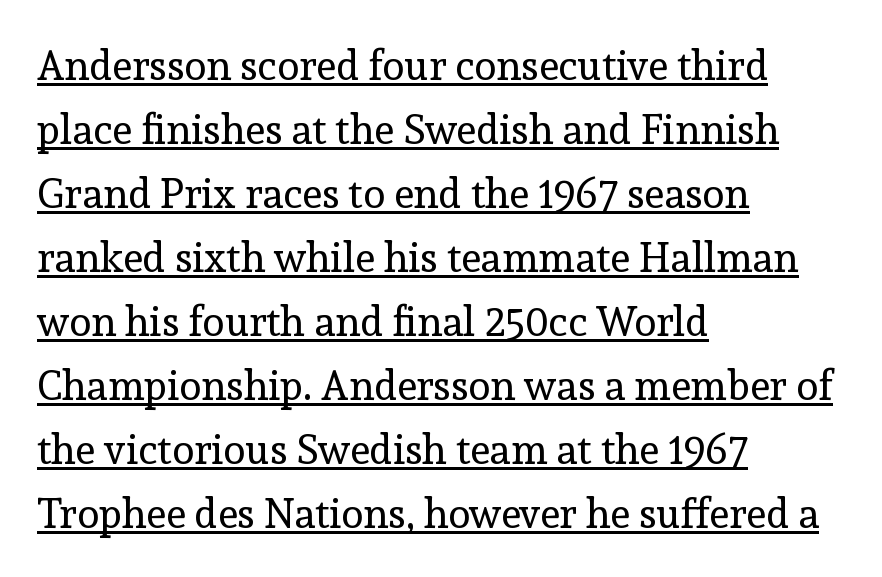
Nobody touched the tracking dial on this one. Casual observation: everything's shoved over to the left. The face used here is proportionally spaced, like ordinary book or web type. The rendering uses a moderate line-height, typical for paragraphs. Are there feet on the stems? There are — it's a serif.
